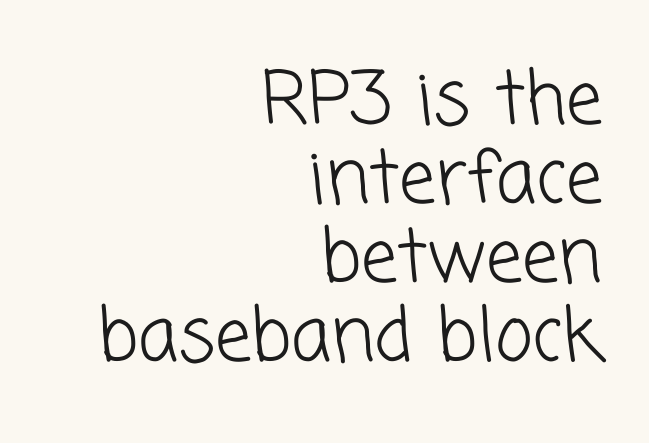
The image shows 73 px light sans-serif type; set right-aligned, tight line spacing (1.08x), normal letter spacing, not underlined; low stroke contrast and a medium x-height.
